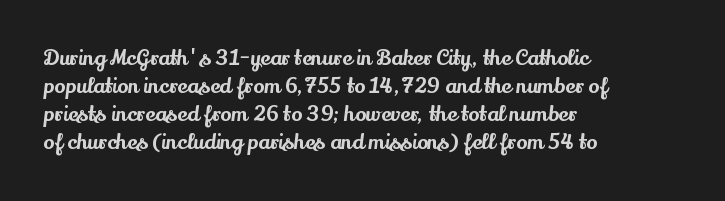
The image shows 21 px text type; set left-aligned, normal line spacing (1.34x), normal letter spacing, not underlined.
